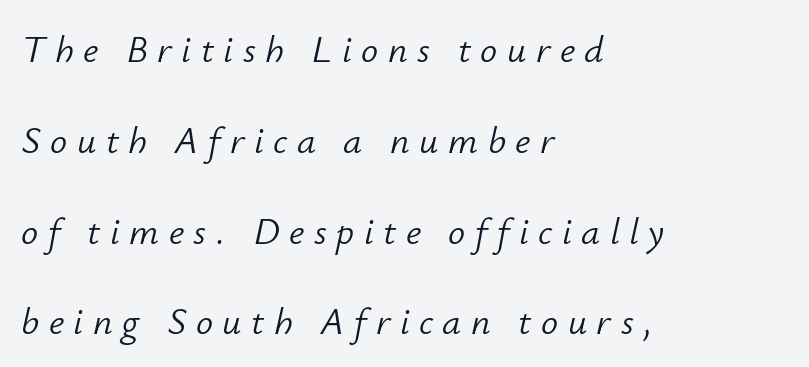
{"italic": "yes", "lean": "right", "slant_degrees": 12, "bold": "no", "weight": "light", "width": "normal", "stroke_contrast": "low", "x_height": "small", "monospaced": "no", "underline": "no", "align": "left", "line_spacing": "loose", "line_spacing_ratio": 2.39, "letter_spacing": "wide", "letter_spacing_em": 0.25, "glyph_px": 38}
